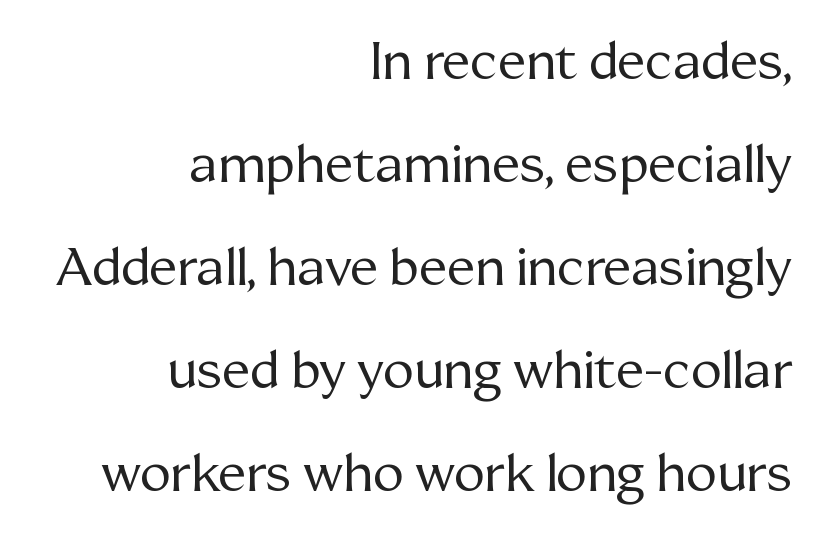
Layout note: lines flush right. The strip under each line holds only bare page. Font category for this specimen: serif. A typesetter would mark this as roman, not italic.
